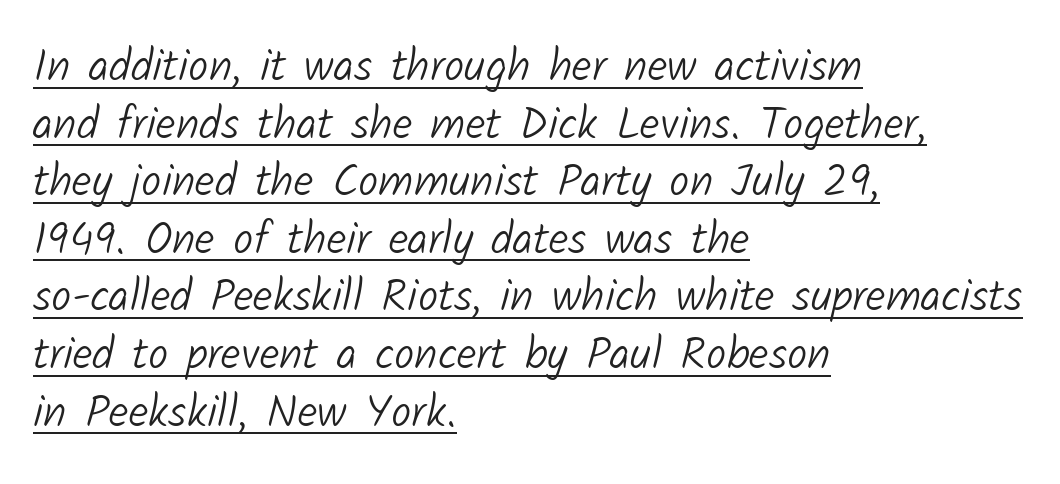
Notice how the passage keeps a crisp vertical edge on the left only. The lines sit at an ordinary, default distance from one another. Spacing between characters is what you'd get straight out of the box. Weight class: somewhere from thin through regular. Underline: present.
